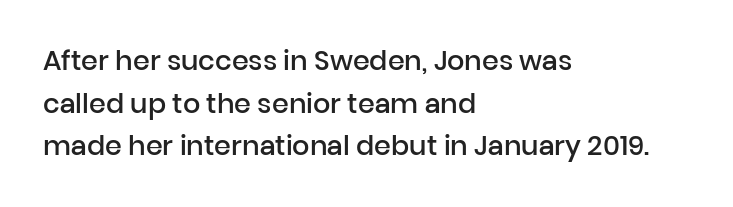
The image shows 27 px text type, upright; set left-aligned, normal line spacing (1.58x), normal letter spacing, not underlined.
